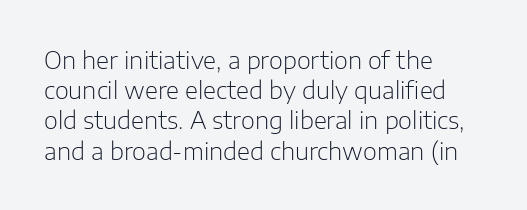
The image shows 24 px text type, upright; set left-aligned, normal line spacing (1.26x), normal letter spacing, not underlined.
